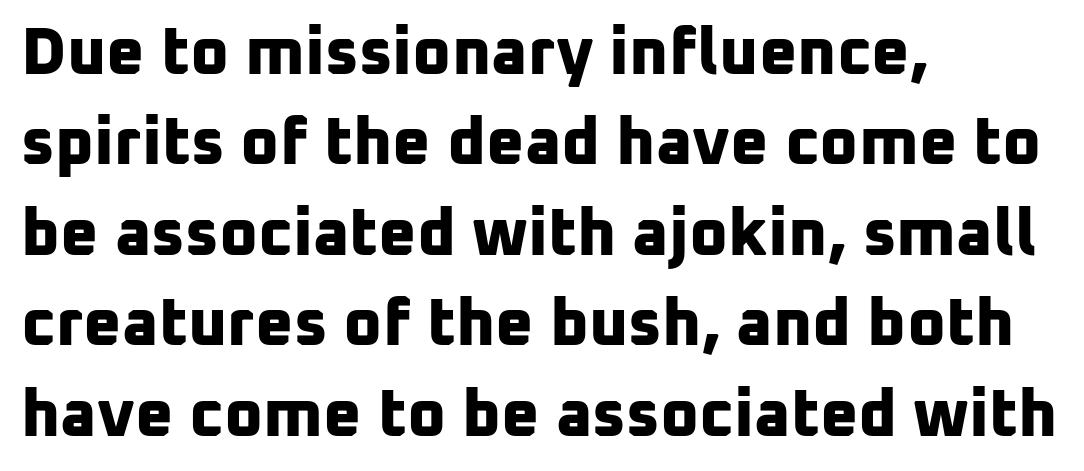
The image shows 66 px bold sans-serif type; set left-aligned, normal line spacing (1.37x), normal letter spacing, not underlined; low stroke contrast and a medium x-height.
